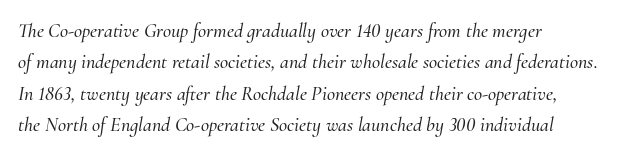
{"italic": "yes", "lean": "right", "slant_degrees": 10, "underline": "no", "align": "left", "line_spacing": "normal", "line_spacing_ratio": 1.57, "letter_spacing": "normal", "letter_spacing_em": 0.0, "glyph_px": 20}
